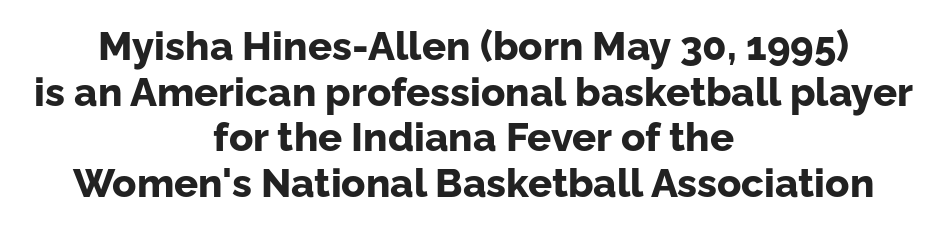
The image shows 40 px bold sans-serif type, upright; set centered, tight line spacing (1.14x), normal letter spacing, not underlined; low stroke contrast and a medium x-height.
